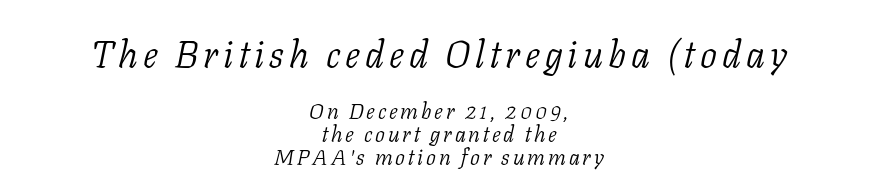
Q: Is the text bold? A: No.
Q: Is the text italic (slanted)? A: Yes, it leans right by about 11 degrees.
Q: Is the typeface a serif or a sans-serif typeface? A: Serif.
Q: Is the text underlined? A: No.
Q: How is the paragraph aligned? A: Centered.
Q: Is the spacing between lines tight, normal or loose? A: Tight.
Q: Which block of text is set in a larger size, the first (top) or the second (bottom)? A: The first (top) one.
Q: Width (condensed, normal, or wide)? A: Normal.
Q: Stroke contrast? A: Low.
Q: x-height? A: Medium.
Q: Monospaced? A: No.
